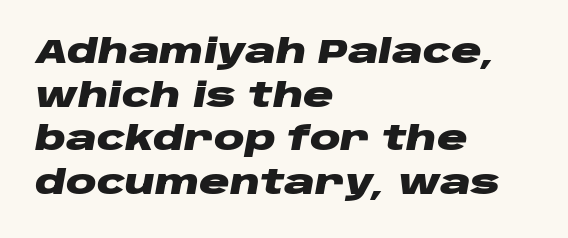
Q: Is the text bold? A: Yes.
Q: Is the text italic (slanted)? A: Yes, it leans right by about 10 degrees.
Q: Is the text underlined? A: No.
Q: How is the paragraph aligned? A: Left-aligned.
Q: Is the spacing between letters normal or unusually wide? A: Normal.
Q: Is the spacing between lines tight, normal or loose? A: Normal.
Q: Width (condensed, normal, or wide)? A: Wide.
Q: Stroke contrast? A: Low.
Q: x-height? A: Large.
Q: Monospaced? A: No.
